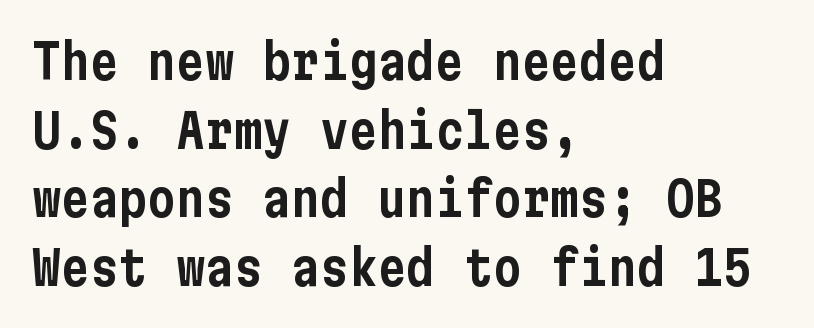
A typesetter would mark this as roman, not italic. In terms of leading, this rendering sits right in the middle. Teacher's note: observe the even left margin — that is flush-left alignment. The text was rendered using a sans face with plain stroke endings. Words appear dense and cohesive because spacing is normal. Beneath every word, the page is bare.
